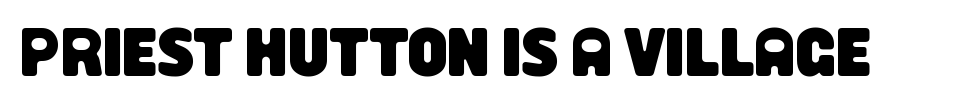
{"serif": "no", "width": "condensed", "stroke_contrast": "low", "x_height": "large", "monospaced": "no", "underline": "no", "letter_spacing": "normal", "letter_spacing_em": 0.0, "glyph_px": 69}
